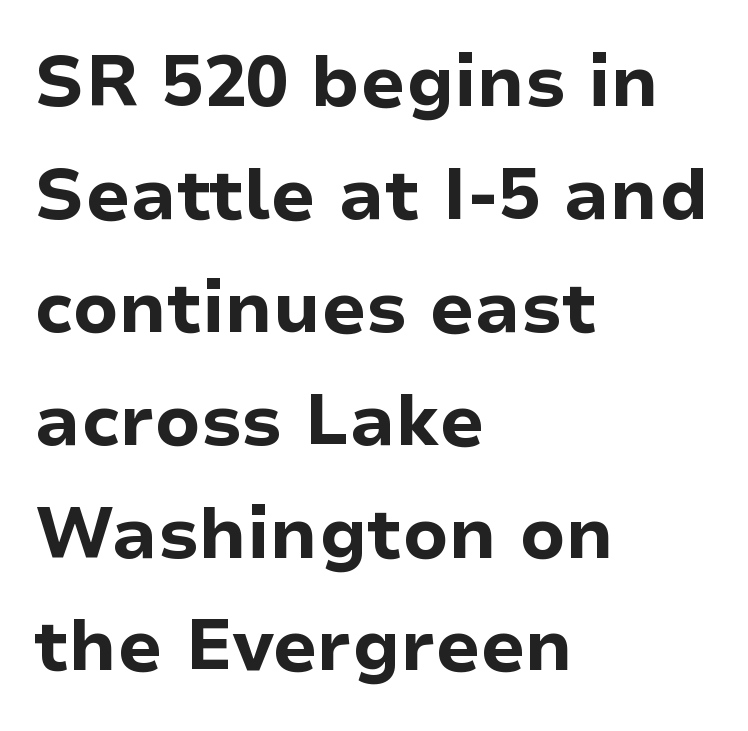
Note the varied advance widths — an 'i' is clearly narrower than an 'm'. Unmarked baselines from the first word to the last. Is the letter spacing exaggerated? No — it looks like the ordinary default. Leading matches the norm, producing a regular column. The passage is arranged the way most books set body copy — flush left. A full-strength bold gives these letters their thick strokes.
